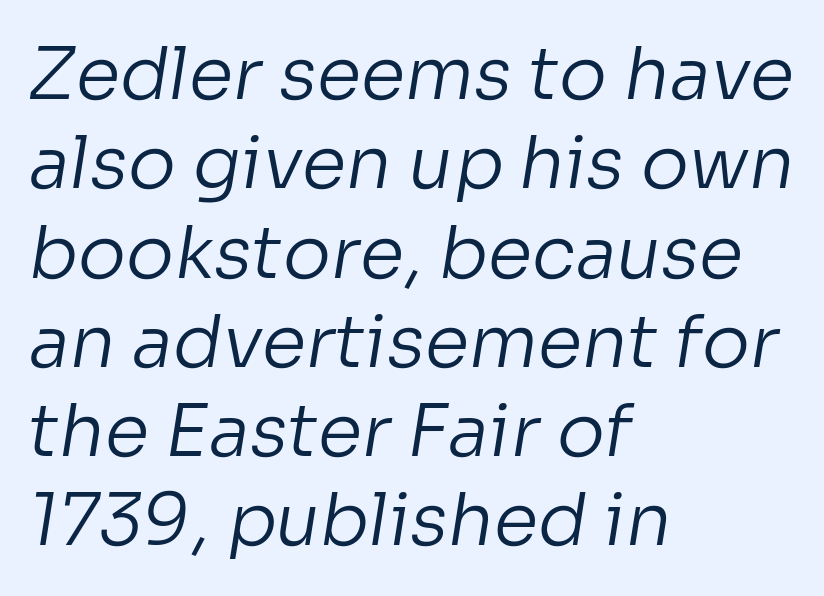
{"serif": "no", "bold": "no", "weight": "regular", "width": "normal", "stroke_contrast": "low", "x_height": "medium", "monospaced": "no", "underline": "no", "align": "left", "line_spacing_ratio": 1.24, "letter_spacing": "normal", "letter_spacing_em": 0.0, "glyph_px": 72}
